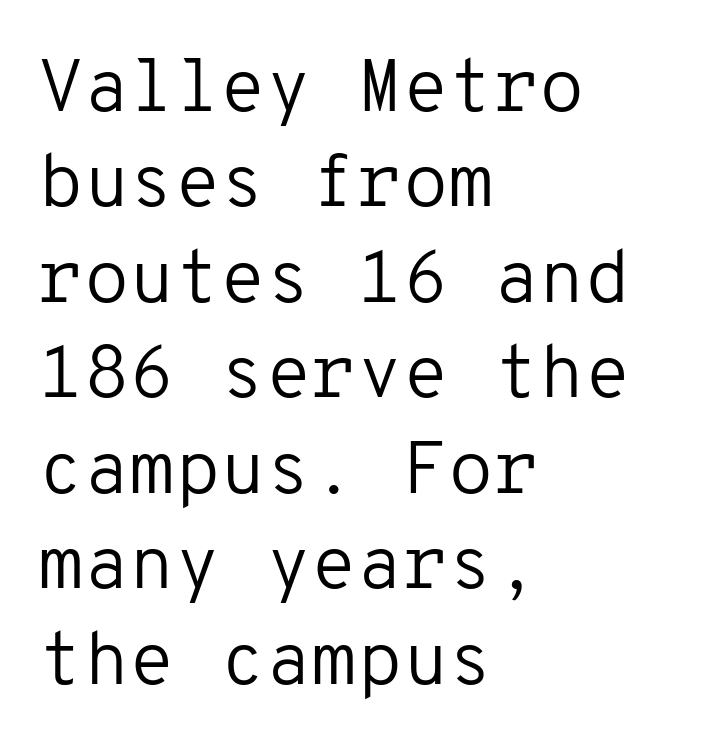
The image shows 74 px regular-weight sans-serif type, upright, monospaced; set left-aligned, normal line spacing (1.29x), normal letter spacing, not underlined; low stroke contrast and a medium x-height.
